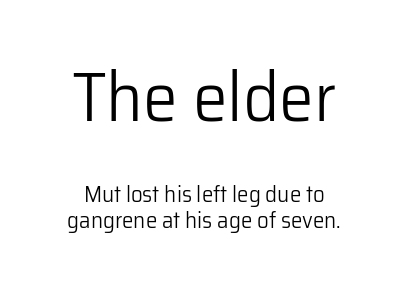
{"serif": "no", "italic": "no", "bold": "no", "weight": "light", "width": "normal", "stroke_contrast": "low", "x_height": "medium", "monospaced": "no", "underline": "no", "align": "center", "line_spacing": "tight", "line_spacing_ratio": 1.12, "letter_spacing": "normal", "letter_spacing_em": 0.0, "larger_block": "first", "size_ratio": 3.04, "glyph_px": 70}
